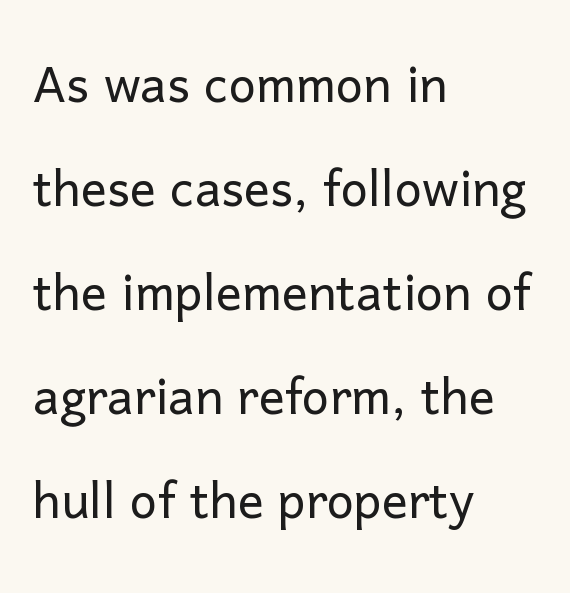
{"serif": "no", "italic": "no", "bold": "no", "weight": "light", "width": "normal", "stroke_contrast": "low", "x_height": "medium", "monospaced": "no", "underline": "no", "align": "left", "line_spacing": "normal", "line_spacing_ratio": 1.6, "letter_spacing": "normal", "letter_spacing_em": 0.0, "glyph_px": 65}
